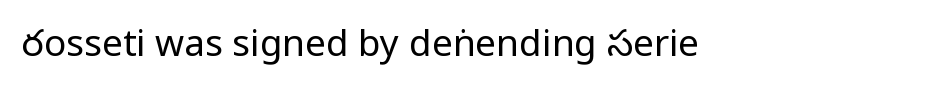
The image shows 37 px regular-weight, condensed sans-serif type, upright; set normal letter spacing, not underlined; low stroke contrast.
